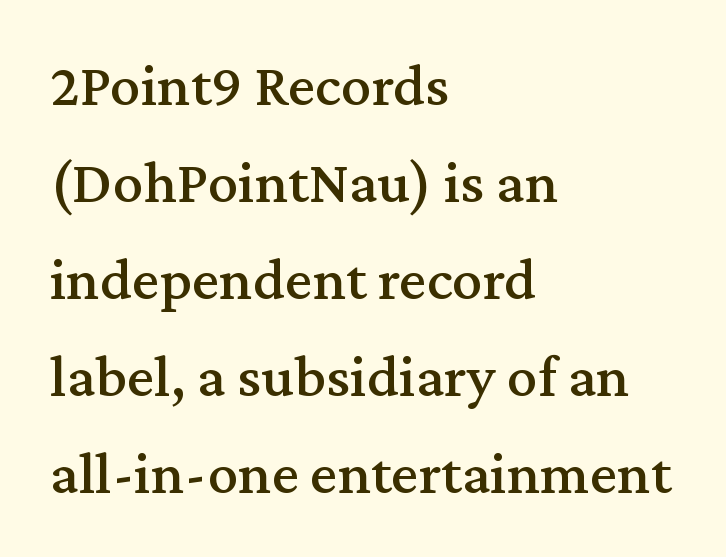
Think of a printed novel: that variable character pitch is what you see here. Horizontal bands of white between lines are of average thickness. This is the regular roman posture of the typeface. The specimen omits any rule beneath the text block's lines.
